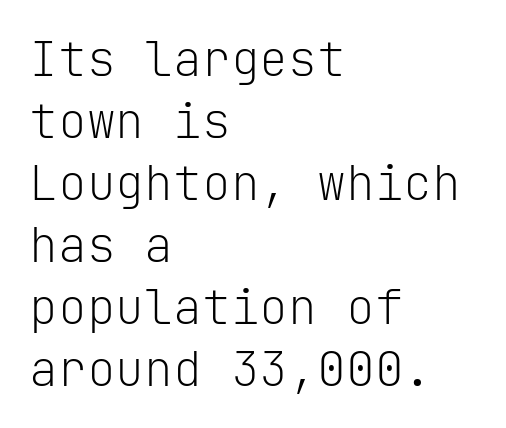
{"serif": "no", "italic": "no", "bold": "no", "weight": "light", "width": "normal", "stroke_contrast": "low", "x_height": "medium", "monospaced": "yes", "underline": "no", "align": "left", "line_spacing": "normal", "line_spacing_ratio": 1.29, "letter_spacing": "normal", "letter_spacing_em": 0.0, "glyph_px": 48}
